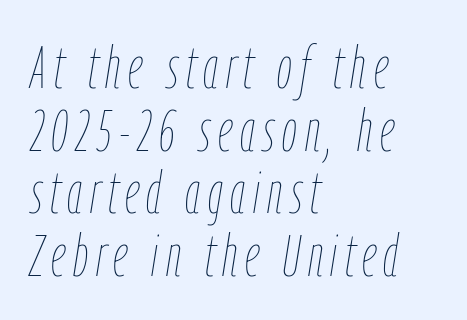
Spacing verdict: proportional, widths tailored to each character. Weight: in the light-to-regular range. The gap between lines stays unmarked. In terms of posture, this sample is oblique. The text block is weighted toward the left margin, trailing off unevenly rightward.
